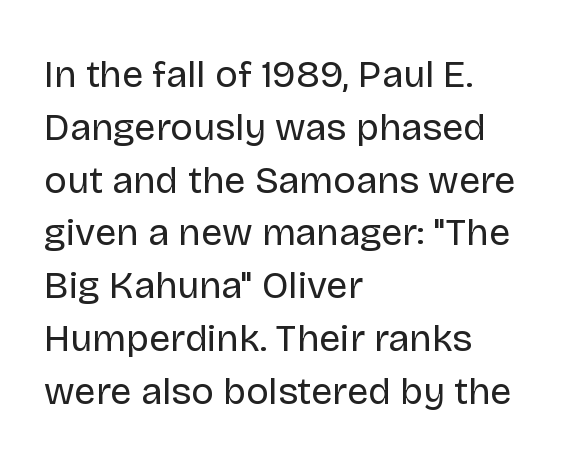
{"serif": "no", "italic": "no", "bold": "no", "weight": "regular", "width": "normal", "stroke_contrast": "low", "x_height": "large", "monospaced": "no", "underline": "no", "align": "left", "line_spacing": "normal", "line_spacing_ratio": 1.39, "letter_spacing": "normal", "letter_spacing_em": 0.0, "glyph_px": 38}
